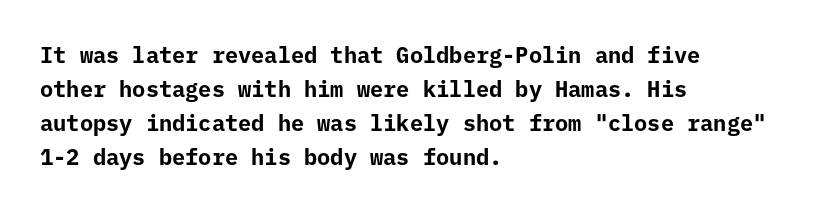
{"italic": "no", "bold": "yes", "underline": "no", "align": "left", "line_spacing": "normal", "line_spacing_ratio": 1.54, "letter_spacing": "normal", "letter_spacing_em": 0.0, "glyph_px": 22}
